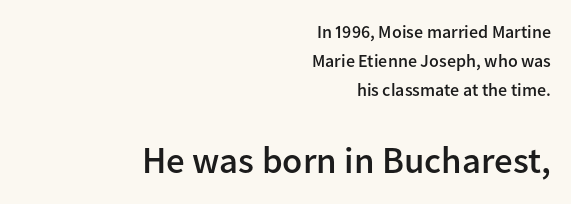
Q: Is the text bold? A: Semi-bold.
Q: Is the text italic (slanted)? A: No, it is upright.
Q: Is the typeface a serif or a sans-serif typeface? A: Sans-serif.
Q: Is the text underlined? A: No.
Q: How is the paragraph aligned? A: Right-aligned.
Q: Is the spacing between letters normal or unusually wide? A: Normal.
Q: Is the spacing between lines tight, normal or loose? A: Normal.
Q: Which block of text is set in a larger size, the first (top) or the second (bottom)? A: The second (bottom) one.
Q: Width (condensed, normal, or wide)? A: Normal.
Q: Stroke contrast? A: Low.
Q: x-height? A: Medium.
Q: Monospaced? A: No.
